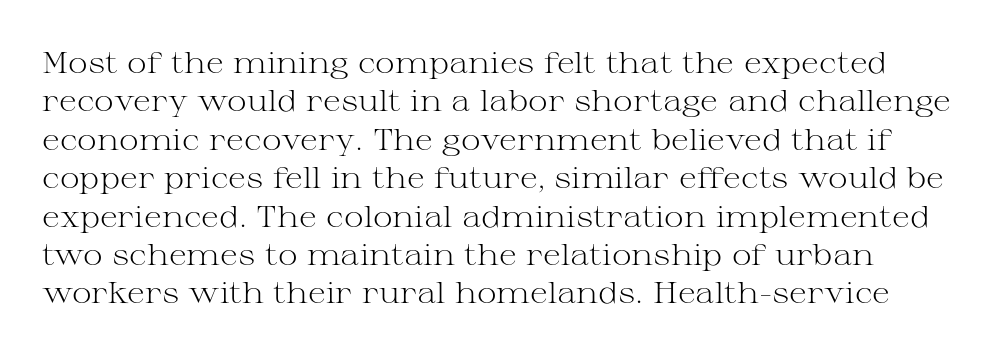
The image shows 30 px light, wide serif type, upright; set normal line spacing (1.28x), normal letter spacing, not underlined; medium stroke contrast and a medium x-height.
